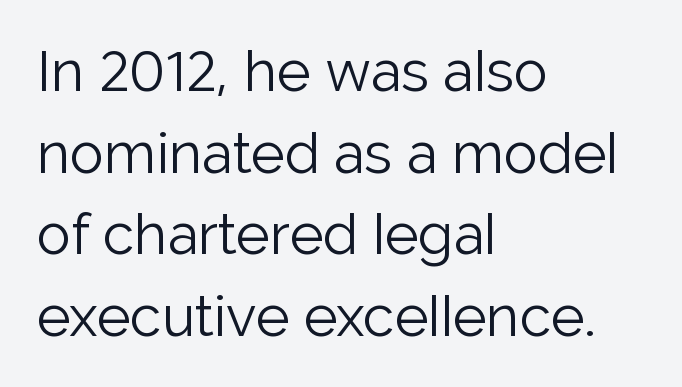
The image shows 57 px light sans-serif type, upright; set left-aligned, normal line spacing (1.43x), normal letter spacing, not underlined; low stroke contrast and a medium x-height.
